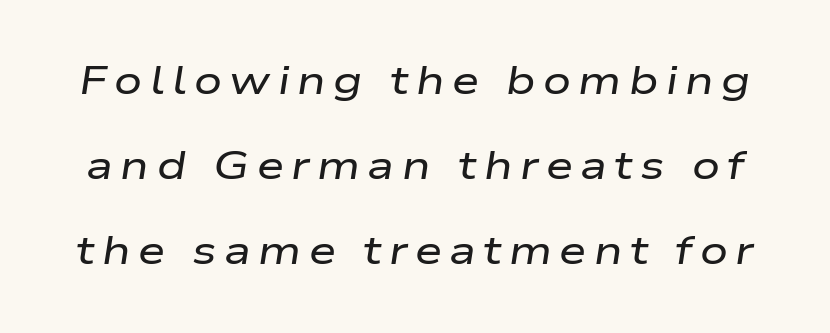
The image shows 39 px wide type, italic (leaning right); set loose line spacing (2.18x), not underlined; low stroke contrast and a medium x-height.
